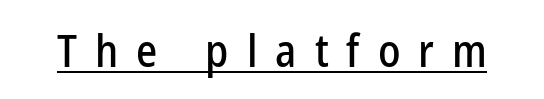
Check the space under the baseline: a stroke is drawn there. This sample has the flowing, uneven cadence of proportional lettering. Display-style spreading of the glyphs; the letterfit is very open. Quick note: not italic, upright. You can tell from the bare stems that sans-serif type was used.
